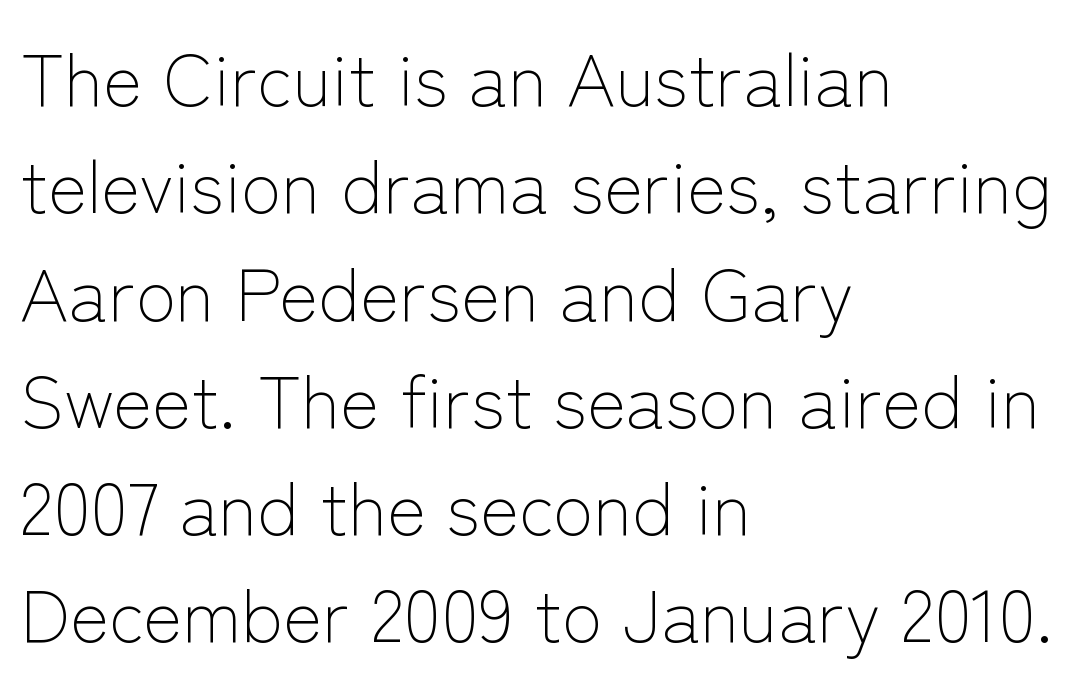
Q: Is the text bold? A: No.
Q: Is the text italic (slanted)? A: No, it is upright.
Q: Is the typeface a serif or a sans-serif typeface? A: Sans-serif.
Q: Is the text underlined? A: No.
Q: How is the paragraph aligned? A: Left-aligned.
Q: Is the spacing between letters normal or unusually wide? A: Normal.
Q: Is the spacing between lines tight, normal or loose? A: Normal.
Q: Width (condensed, normal, or wide)? A: Normal.
Q: Stroke contrast? A: Low.
Q: x-height? A: Medium.
Q: Monospaced? A: No.
